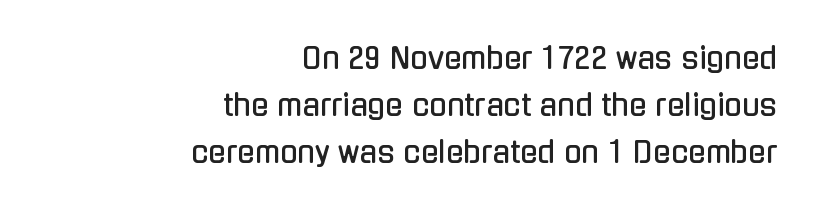
{"serif": "no", "italic": "no", "width": "condensed", "stroke_contrast": "low", "x_height": "medium", "monospaced": "no", "underline": "no", "align": "right", "line_spacing": "normal", "line_spacing_ratio": 1.62, "letter_spacing": "normal", "letter_spacing_em": 0.0, "glyph_px": 29}
